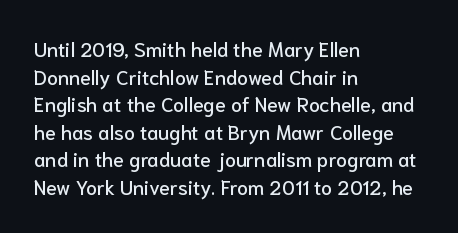
The block of text has a typical density, with ordinary space between rows. The letters stand straight up with perfectly vertical stems. Line starts are locked; line ends wander. Between one letter and the next there's only the usual sliver of space. Type without underlining.
